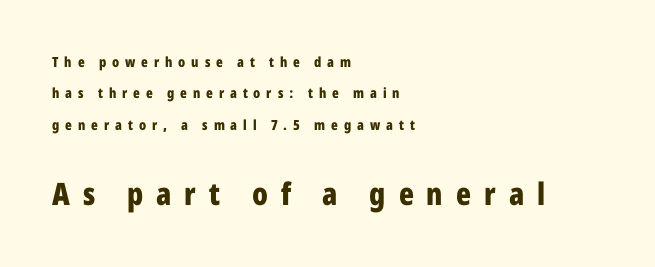
Looks like regular typesetting: each glyph gets only the width it needs. The letters carry no serifs — their stems end cleanly without finishing strokes. Do the letters lean? They stand straight. Line spacing here is loose. Size hierarchy here favors the trailing block over the leading one.
